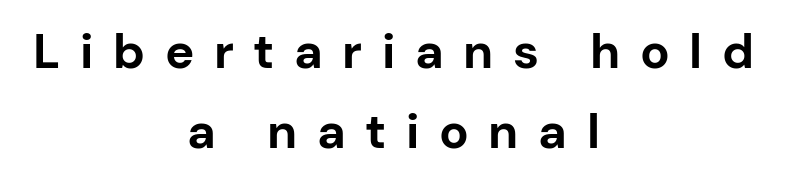
Q: Is the text bold? A: Yes.
Q: Is the text italic (slanted)? A: No, it is upright.
Q: Is the typeface a serif or a sans-serif typeface? A: Sans-serif.
Q: Is the text underlined? A: No.
Q: How is the paragraph aligned? A: Centered.
Q: Is the spacing between letters normal or unusually wide? A: Unusually wide.
Q: Is the spacing between lines tight, normal or loose? A: Normal.
Q: Width (condensed, normal, or wide)? A: Normal.
Q: Stroke contrast? A: Low.
Q: x-height? A: Medium.
Q: Monospaced? A: No.
